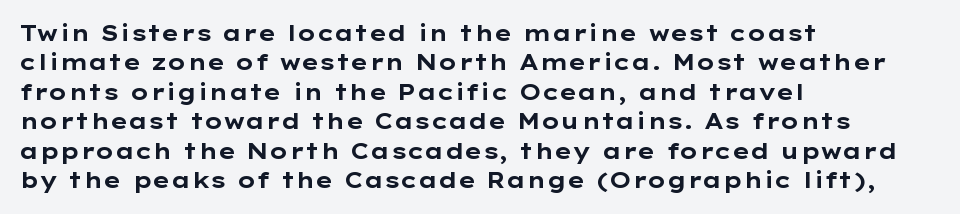
{"italic": "no", "bold": "yes", "underline": "no", "align": "left", "line_spacing": "normal", "line_spacing_ratio": 1.34, "letter_spacing": "normal", "letter_spacing_em": 0.0, "glyph_px": 22}
